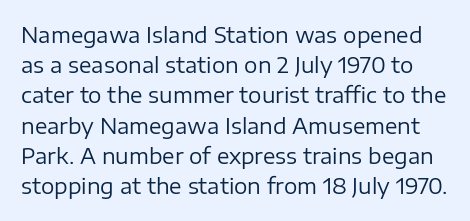
{"italic": "no", "bold": "no", "underline": "no", "line_spacing": "normal", "line_spacing_ratio": 1.44, "letter_spacing": "normal", "letter_spacing_em": 0.0, "glyph_px": 21}
